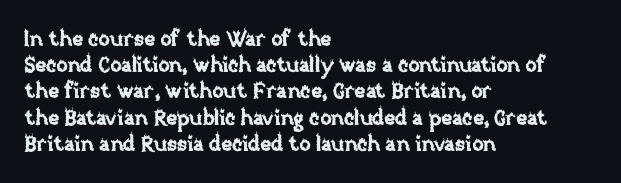
{"italic": "no", "underline": "no", "align": "left", "line_spacing": "normal", "line_spacing_ratio": 1.25, "letter_spacing": "normal", "letter_spacing_em": 0.0, "glyph_px": 21}
